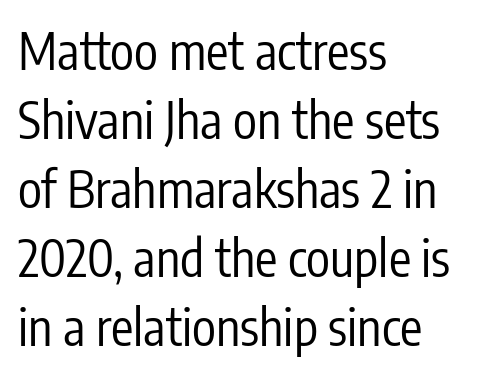
{"serif": "no", "italic": "no", "bold": "no", "weight": "regular", "width": "condensed", "stroke_contrast": "low", "x_height": "medium", "monospaced": "no", "underline": "no", "align": "left", "line_spacing": "normal", "line_spacing_ratio": 1.38, "letter_spacing": "normal", "letter_spacing_em": 0.0, "glyph_px": 50}
